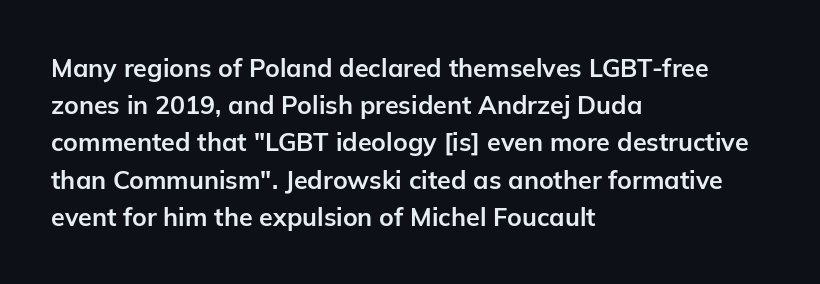
Italic: no, the glyphs are upright roman. Weight: bold. A typesetter would call this zero additional tracking. Does the copy run flush right? No — it runs flush left. In terms of leading, this rendering sits right in the middle. Quick note: underline off.
